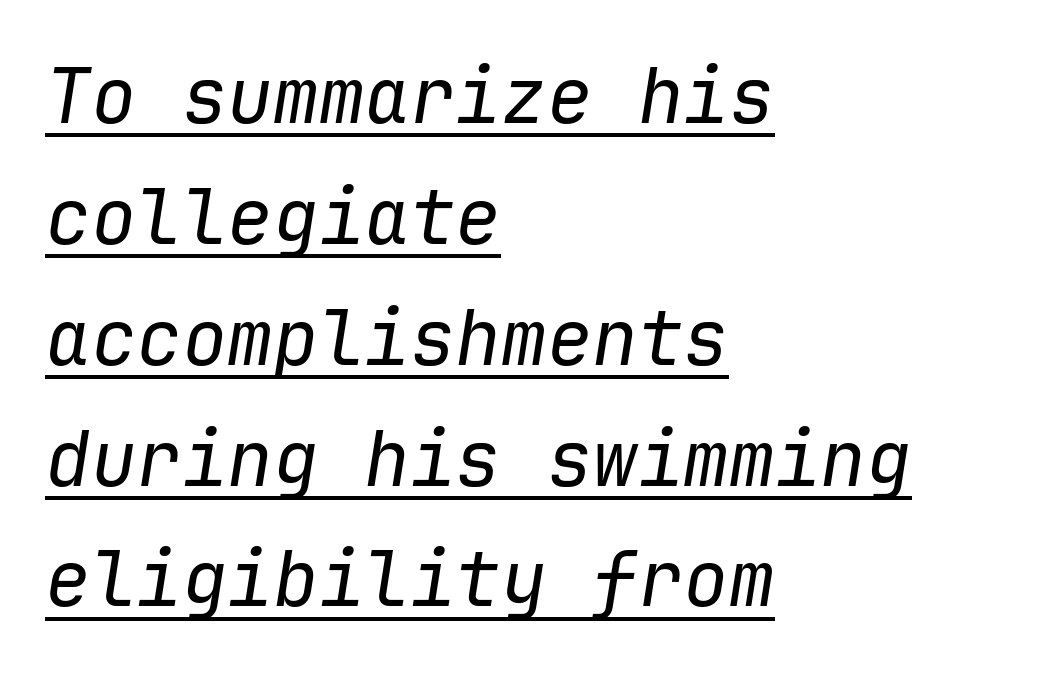
The image shows 76 px regular-weight type, italic (leaning right), monospaced; set left-aligned, normal line spacing (1.59x), normal letter spacing, underlined; low stroke contrast and a medium x-height.
